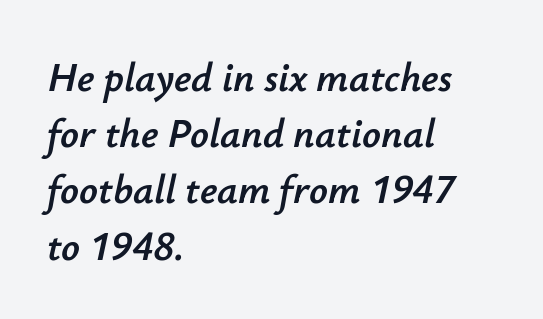
The rows are spaced the way most documents space them. Caption: multi-line text, flush left, ragged right. Would a proofreader flag this as italicized? Yes. The type is set solid horizontally, with unmodified tracking. Spacing verdict: proportional, widths tailored to each character.
